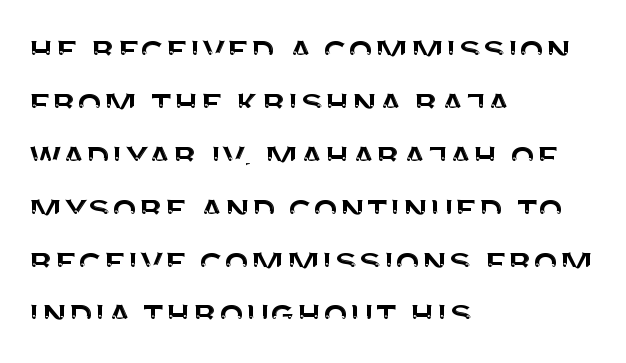
{"serif": "no", "italic": "no", "width": "normal", "stroke_contrast": "medium", "x_height": "large", "monospaced": "no", "underline": "no", "align": "left", "line_spacing": "normal", "line_spacing_ratio": 1.29, "letter_spacing": "normal", "letter_spacing_em": 0.0, "glyph_px": 41}
